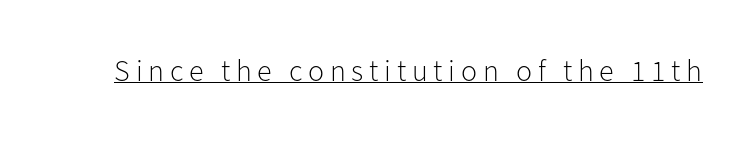
Q: Is the text bold? A: No.
Q: Is the text italic (slanted)? A: No, it is upright.
Q: Is the typeface a serif or a sans-serif typeface? A: Sans-serif.
Q: Is the text underlined? A: Yes.
Q: Width (condensed, normal, or wide)? A: Normal.
Q: Stroke contrast? A: Low.
Q: x-height? A: Medium.
Q: Monospaced? A: No.
